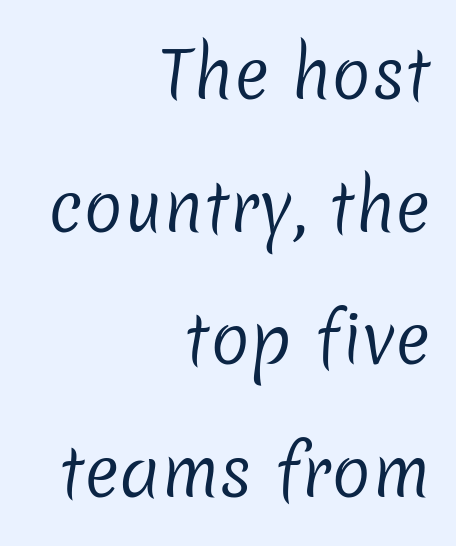
The image shows 66 px regular-weight sans-serif type; set right-aligned, loose line spacing (2.01x), normal letter spacing, not underlined; low stroke contrast and a medium x-height.
